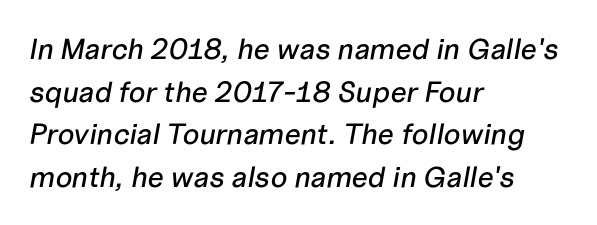
The image shows 29 px text type, italic (leaning right); set left-aligned, normal line spacing (1.47x), normal letter spacing, not underlined; low stroke contrast and a medium x-height.
